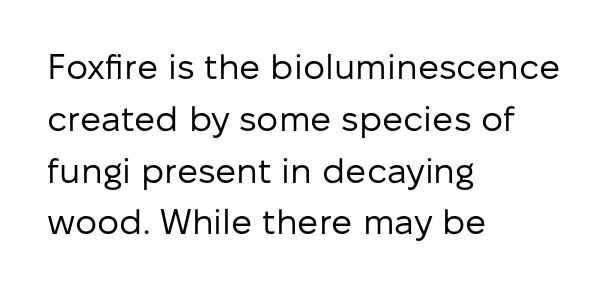
The image shows 35 px regular-weight sans-serif type, upright; set left-aligned, normal line spacing (1.48x), normal letter spacing, not underlined; low stroke contrast and a medium x-height.
